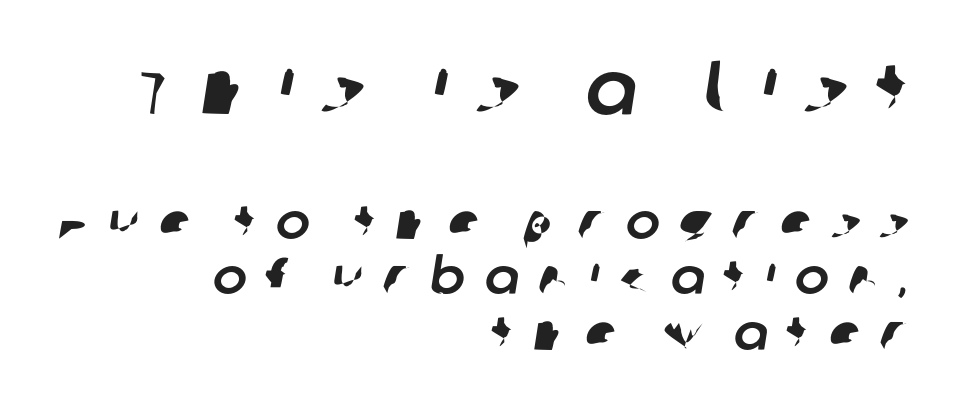
Q: Is the typeface a serif or a sans-serif typeface? A: Sans-serif.
Q: Is the text underlined? A: No.
Q: How is the paragraph aligned? A: Right-aligned.
Q: Is the spacing between letters normal or unusually wide? A: Unusually wide.
Q: Is the spacing between lines tight, normal or loose? A: Tight.
Q: Which block of text is set in a larger size, the first (top) or the second (bottom)? A: The first (top) one.
Q: Width (condensed, normal, or wide)? A: Normal.
Q: Stroke contrast? A: Low.
Q: x-height? A: Large.
Q: Monospaced? A: No.
